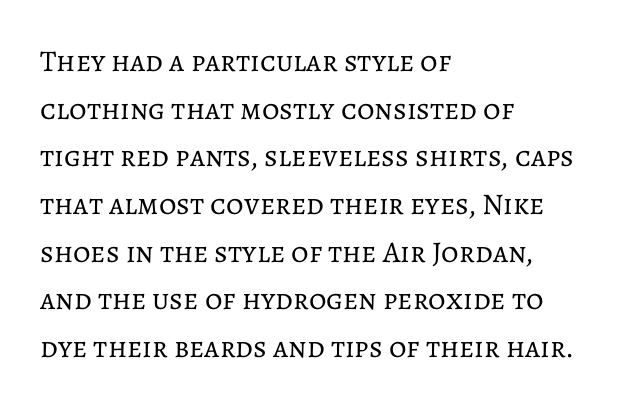
The image shows 30 px regular-weight type, upright; set left-aligned, normal line spacing (1.59x), normal letter spacing, not underlined; low stroke contrast and a medium x-height.
